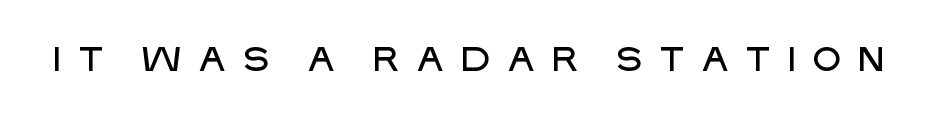
The image shows 34 px sans-serif type, upright; set unusually wide letter spacing (+0.42 em), not underlined; low stroke contrast and a large x-height.
